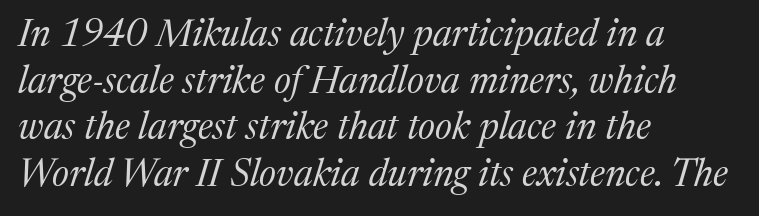
The space beneath each line is pristine and unruled. What stands out about the letter spacing? Nothing — it is the standard amount. Observe the serifs anchoring each vertical stroke in this sample. Spacing verdict: proportional, widths tailored to each character. The characters are drawn with everyday or finer stroke widths. Tall strokes in this sample are angled rather than plumb.
